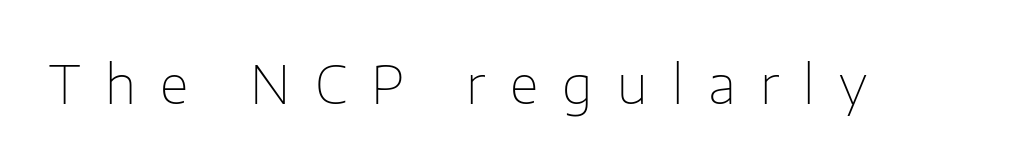
The image shows 53 px thin sans-serif type, upright; set unusually wide letter spacing (+0.46 em), not underlined; low stroke contrast and a medium x-height.
